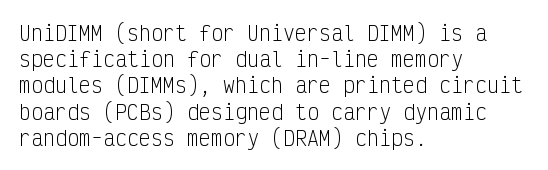
No chunkiness to these letters — they're not bold. Alignment: flush left. Do the letters lean? They stand straight. Horizontal bands of white between lines are of average thickness. Has an underline been added? It has not. Is the letter spacing exaggerated? No — it looks like the ordinary default.
